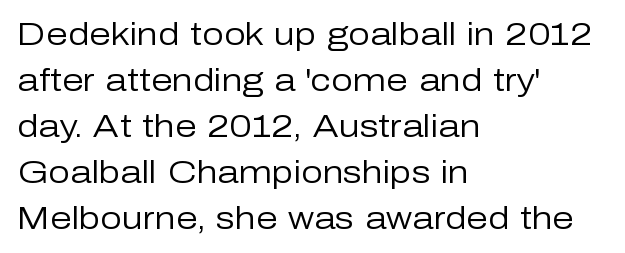
The image shows 31 px regular-weight sans-serif type, upright; set left-aligned, normal line spacing (1.48x), normal letter spacing, not underlined; low stroke contrast and a medium x-height.
